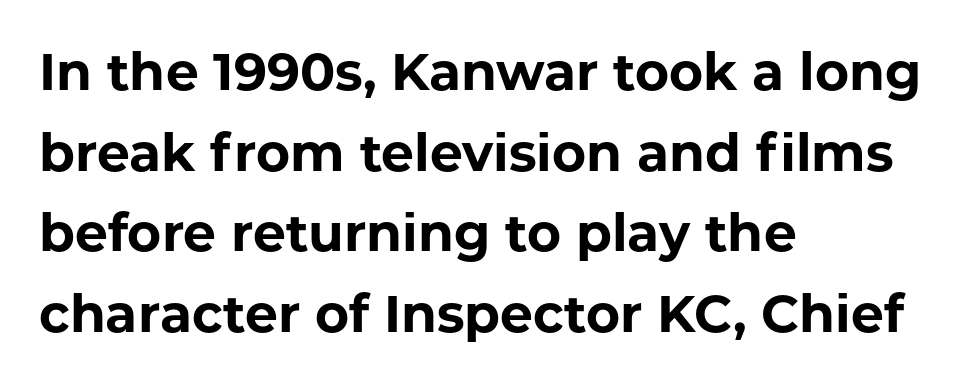
Italic: no, the glyphs are upright roman. In terms of leading, this rendering sits right in the middle. Character widths vary here, with narrow letters taking less room than wide ones. Letter spacing: default.
